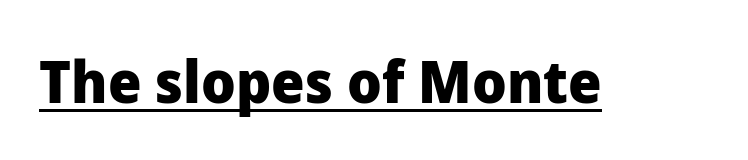
Q: Is the text bold? A: Yes.
Q: Is the text italic (slanted)? A: No, it is upright.
Q: Is the typeface a serif or a sans-serif typeface? A: Sans-serif.
Q: Is the text underlined? A: Yes.
Q: Is the spacing between letters normal or unusually wide? A: Normal.
Q: Width (condensed, normal, or wide)? A: Normal.
Q: Stroke contrast? A: Low.
Q: x-height? A: Medium.
Q: Monospaced? A: No.
